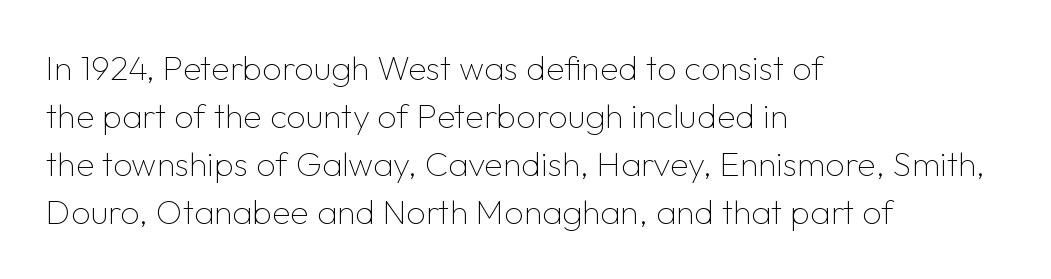
{"serif": "no", "italic": "no", "bold": "no", "weight": "thin", "width": "normal", "stroke_contrast": "low", "x_height": "medium", "monospaced": "no", "underline": "no", "align": "left", "line_spacing": "normal", "line_spacing_ratio": 1.41, "letter_spacing": "normal", "letter_spacing_em": 0.0, "glyph_px": 34}
